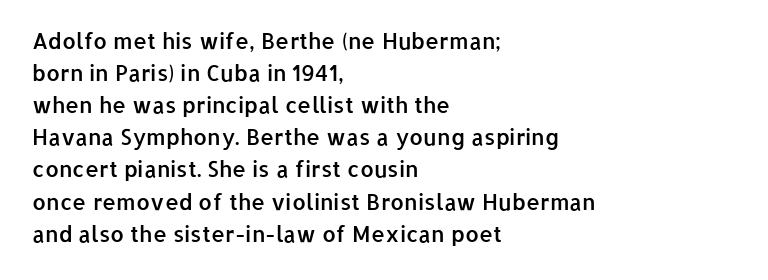
Check the space under the baseline: it is left empty. Style check: upright. The sample has been set in demibold, a notch under bold. Words appear dense and cohesive because spacing is normal. In terms of leading, this rendering sits right in the middle. Where is the straight margin? On the left.
